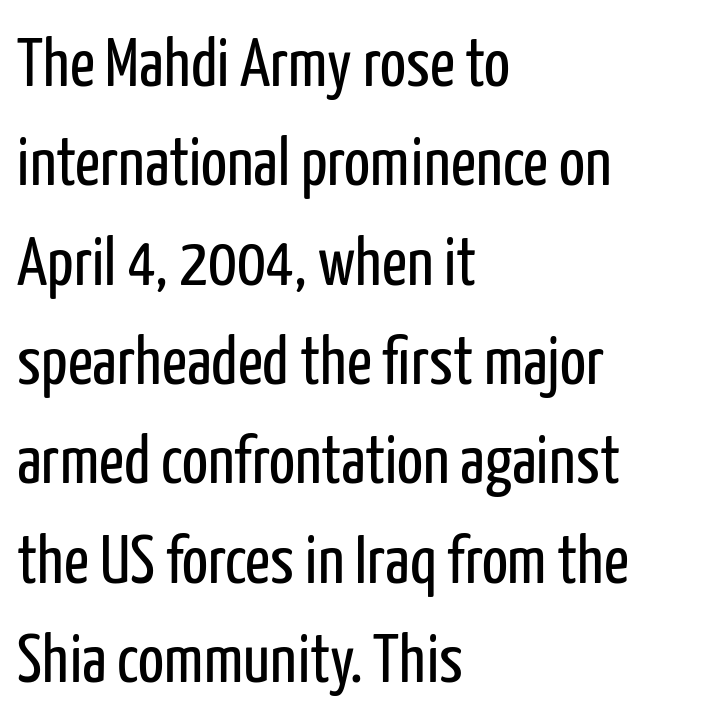
The image shows 69 px regular-weight, condensed sans-serif type, upright; set left-aligned, normal line spacing (1.44x), normal letter spacing, not underlined; low stroke contrast and a medium x-height.
